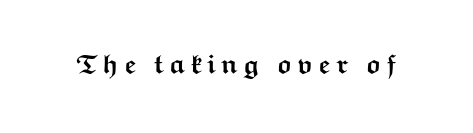
The lettering holds an erect, upright posture throughout. Check the space under the baseline: it is left empty. Does the weight exceed regular? Yes, all the way to bold.
